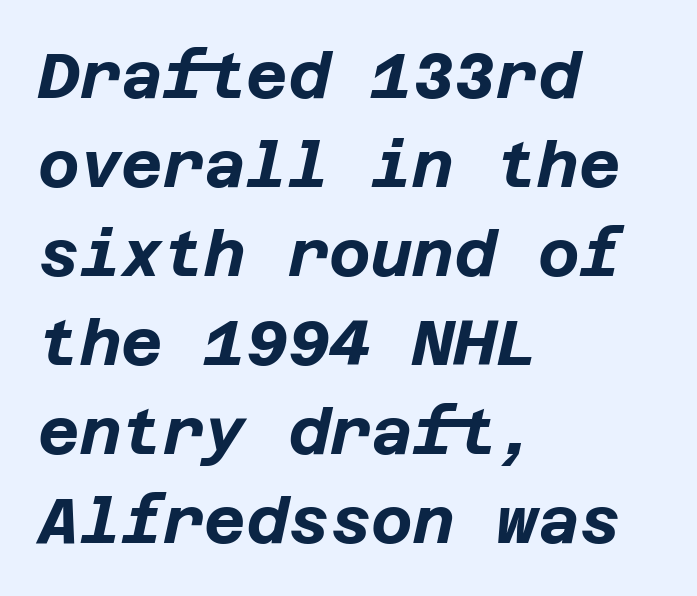
The image shows 64 px bold type, italic (leaning right); set left-aligned, normal line spacing (1.39x), normal letter spacing, not underlined; low stroke contrast and a large x-height.
